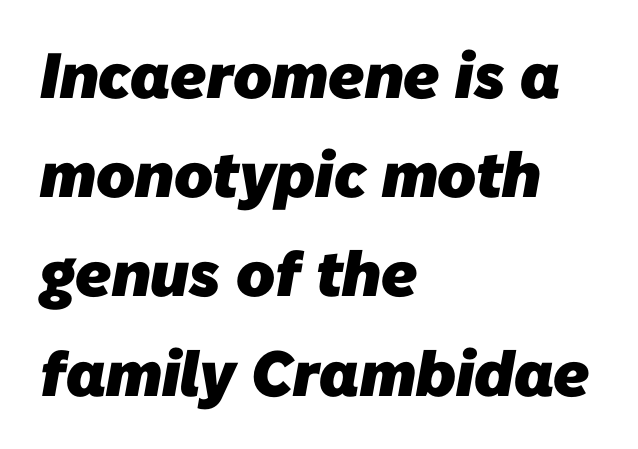
The image shows 64 px heavy sans-serif type; set left-aligned, normal line spacing (1.55x), normal letter spacing, not underlined; low stroke contrast and a medium x-height.
